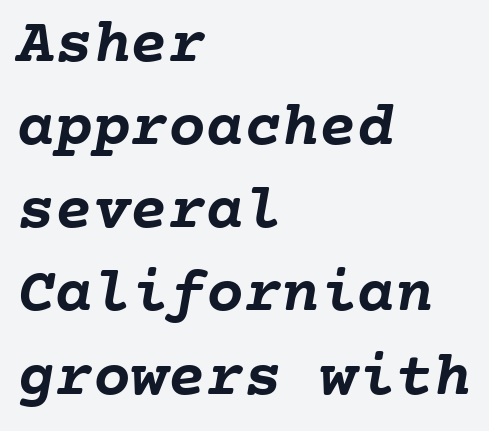
These lines stack with their left ends in a neat column. Strong, thick strokes mark this as bold type. If you measured baseline to baseline, you'd find a middling distance. The horizontal fit of the characters is conventional and even. A typesetter would call this monospace, since all characters share one set width.
